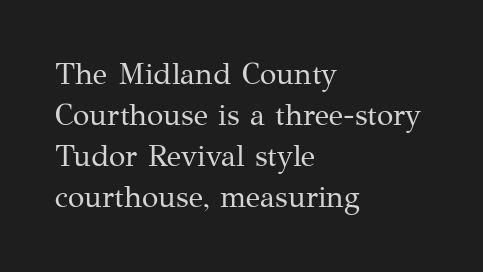
Casual observation: everything's shoved over to the left. What kind of face is this? One with serifs. The rendering uses natural spacing where letterforms have individual widths. In terms of posture, this sample is upright. A typesetter would call this leading conventional body-copy spacing. Rule under the text: the space is simply empty.
